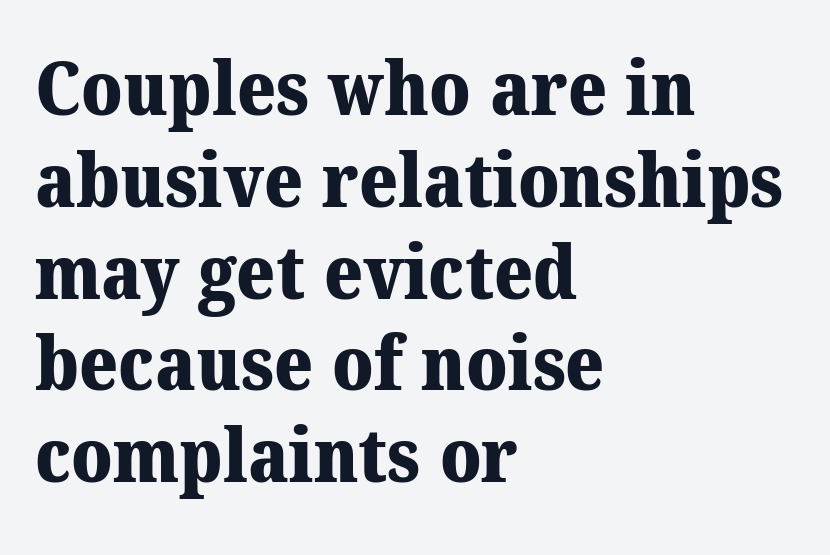
The image shows 74 px heavy serif type; set left-aligned, line spacing 1.24x, normal letter spacing, not underlined; medium stroke contrast and a medium x-height.
